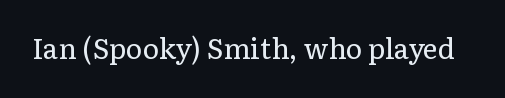
Q: Is the text bold? A: No.
Q: Is the text italic (slanted)? A: No, it is upright.
Q: Is the typeface a serif or a sans-serif typeface? A: Serif.
Q: Is the text underlined? A: No.
Q: Is the spacing between letters normal or unusually wide? A: Normal.
Q: Width (condensed, normal, or wide)? A: Normal.
Q: Stroke contrast? A: Low.
Q: x-height? A: Medium.
Q: Monospaced? A: No.
